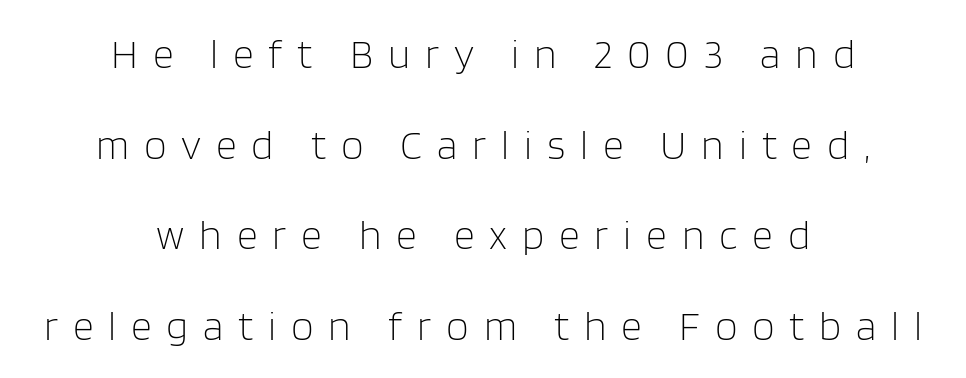
Vertical spacing — loose. Centered paragraph, ragged on both sides. The strokes carry an ordinary text weight at most. Observe the absence of serifs on each vertical stroke in this sample.
